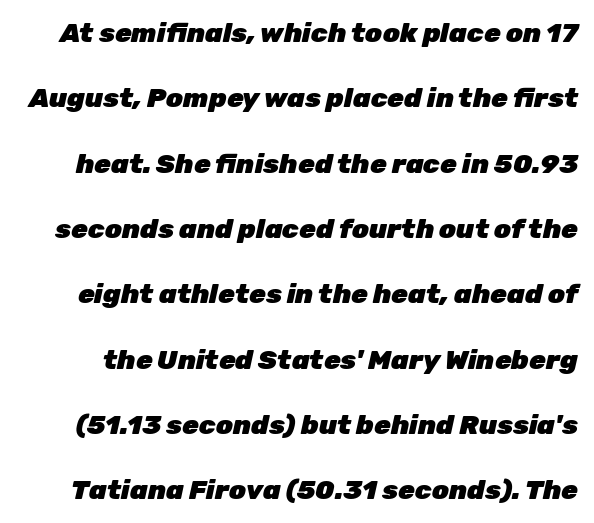
{"italic": "yes", "lean": "right", "slant_degrees": 12, "bold": "yes", "underline": "no", "line_spacing": "loose", "line_spacing_ratio": 2.42, "letter_spacing": "normal", "letter_spacing_em": 0.0, "glyph_px": 27}
